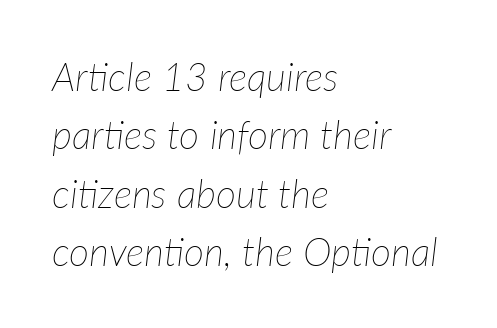
The image shows 39 px thin type, italic (leaning right); set left-aligned, normal line spacing (1.5x), normal letter spacing, not underlined; low stroke contrast and a medium x-height.
